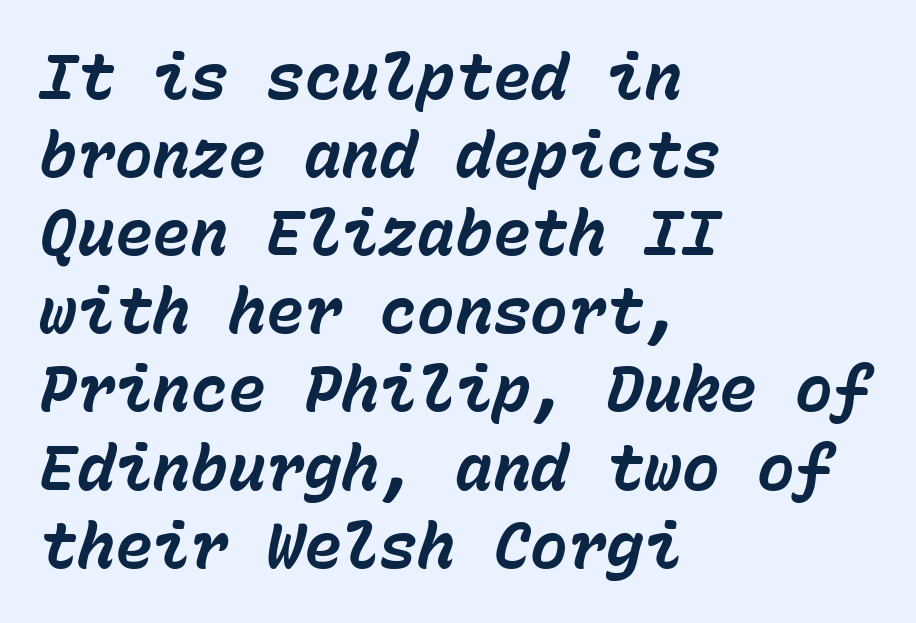
Q: Is the text bold? A: Yes.
Q: Is the text italic (slanted)? A: Yes, it leans right by about 15 degrees.
Q: Is the text underlined? A: No.
Q: How is the paragraph aligned? A: Left-aligned.
Q: Is the spacing between letters normal or unusually wide? A: Normal.
Q: Width (condensed, normal, or wide)? A: Normal.
Q: Stroke contrast? A: Low.
Q: x-height? A: Medium.
Q: Monospaced? A: Yes.
